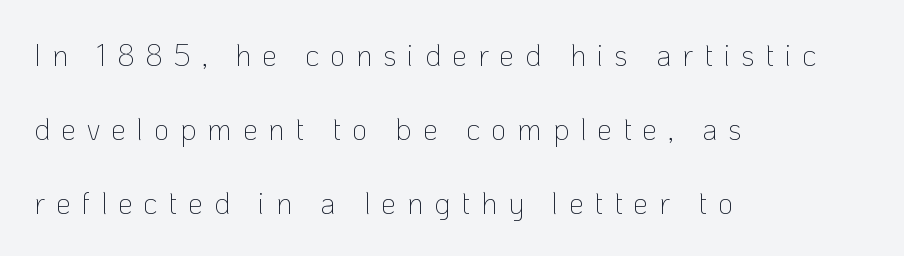
Q: Is the text bold? A: No.
Q: Is the text italic (slanted)? A: No, it is upright.
Q: Is the typeface a serif or a sans-serif typeface? A: Sans-serif.
Q: Is the text underlined? A: No.
Q: How is the paragraph aligned? A: Left-aligned.
Q: Is the spacing between letters normal or unusually wide? A: Unusually wide.
Q: Is the spacing between lines tight, normal or loose? A: Loose.
Q: Width (condensed, normal, or wide)? A: Normal.
Q: Stroke contrast? A: Low.
Q: x-height? A: Medium.
Q: Monospaced? A: No.
